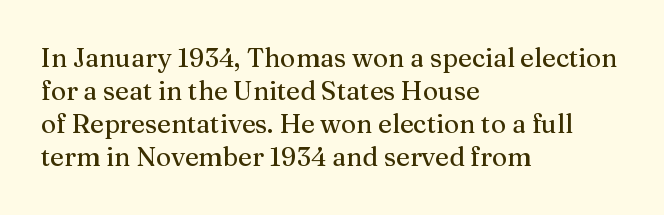
Q: Is the text italic (slanted)? A: No, it is upright.
Q: Is the text underlined? A: No.
Q: How is the paragraph aligned? A: Left-aligned.
Q: Is the spacing between letters normal or unusually wide? A: Normal.
Q: Is the spacing between lines tight, normal or loose? A: Normal.
